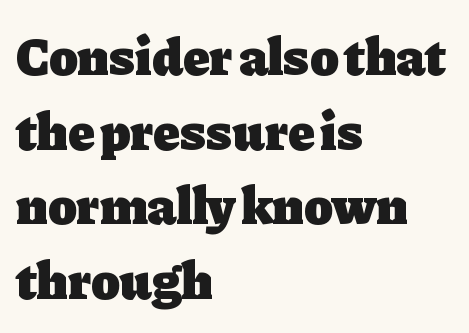
Heft: maximum for text — a bold. Type without underlining. The letters advance in unequal steps, a hallmark of proportional type. The text was rendered using a seriffed face with decorative stroke endings. The setting favours the left margin, as ordinary paragraphs usually do. Each new line begins a customary step beneath the previous one.
